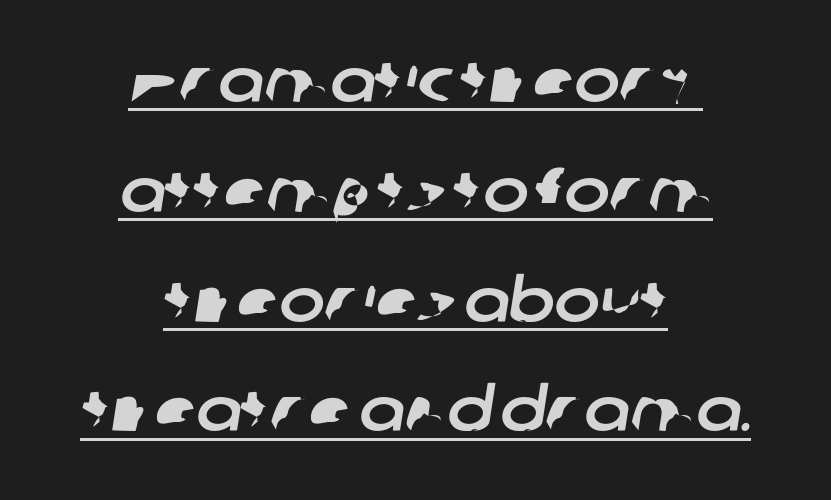
The image shows 61 px sans-serif type; set centered, line spacing 1.8x, normal letter spacing, underlined; low stroke contrast and a medium x-height.
